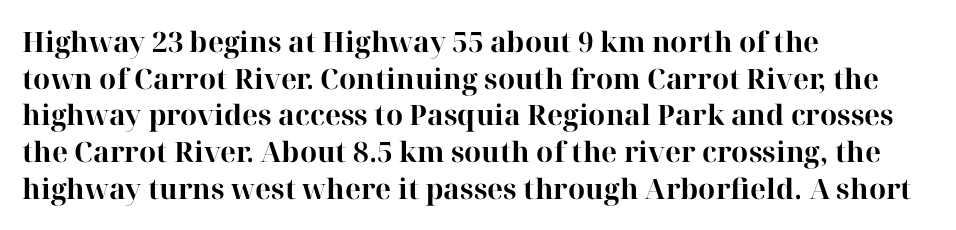
The image shows 28 px bold serif type, upright; set left-aligned, normal line spacing (1.31x), normal letter spacing, not underlined; high stroke contrast and a medium x-height.
